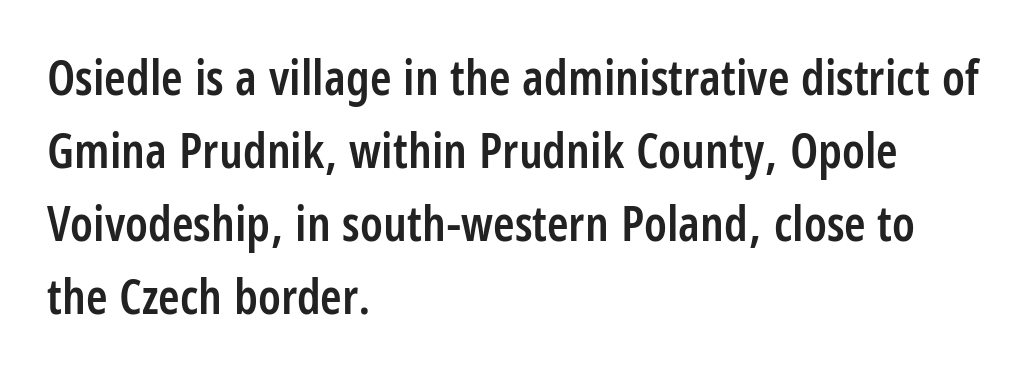
The face used here is proportionally spaced, like ordinary book or web type. Is the type bold? Partly — it's a semibold, heavier than regular but not fully bold. A typesetter would label this face a sans. Glance below the letters and you will spot only blank space.
